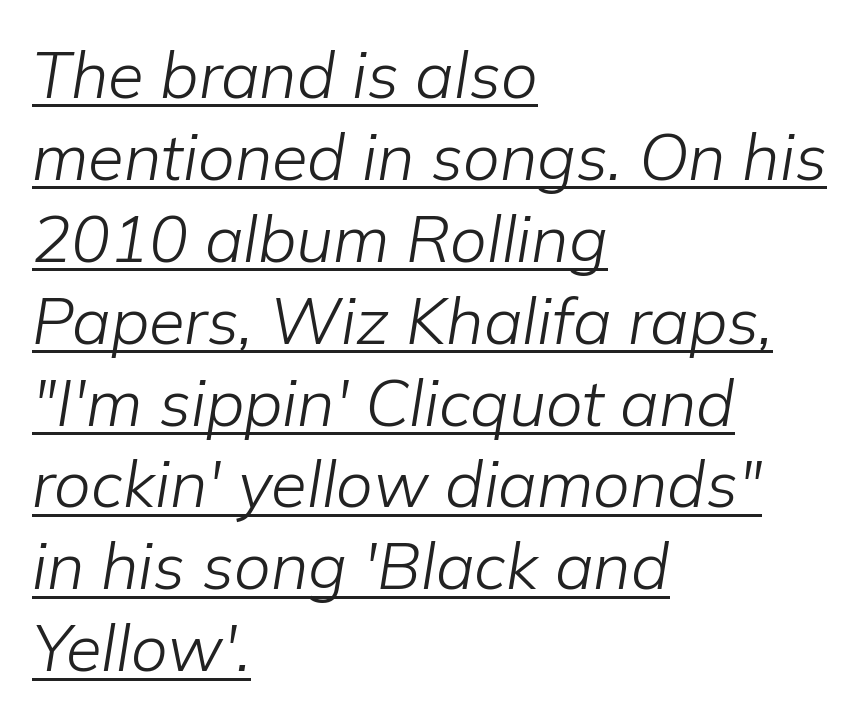
Q: Is the text bold? A: No.
Q: Is the text italic (slanted)? A: Yes, it leans right by about 9 degrees.
Q: Is the text underlined? A: Yes.
Q: How is the paragraph aligned? A: Left-aligned.
Q: Is the spacing between letters normal or unusually wide? A: Normal.
Q: Is the spacing between lines tight, normal or loose? A: Normal.
Q: Width (condensed, normal, or wide)? A: Normal.
Q: Stroke contrast? A: Low.
Q: x-height? A: Medium.
Q: Monospaced? A: No.
